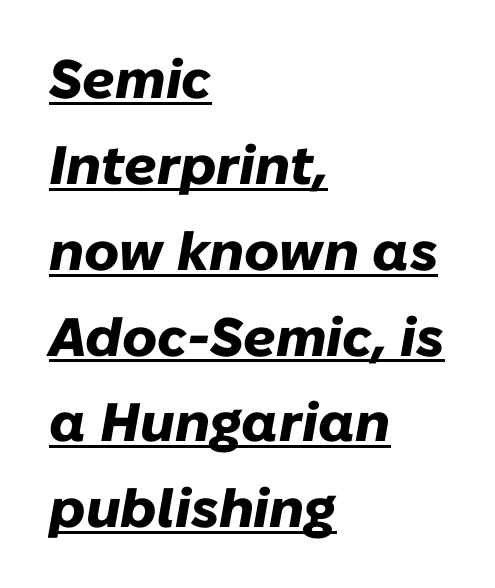
{"italic": "yes", "lean": "right", "slant_degrees": 10, "bold": "yes", "weight": "heavy", "width": "normal", "stroke_contrast": "low", "x_height": "medium", "monospaced": "no", "underline": "yes", "align": "left", "line_spacing": "normal", "line_spacing_ratio": 1.59, "letter_spacing": "normal", "letter_spacing_em": 0.0, "glyph_px": 54}
